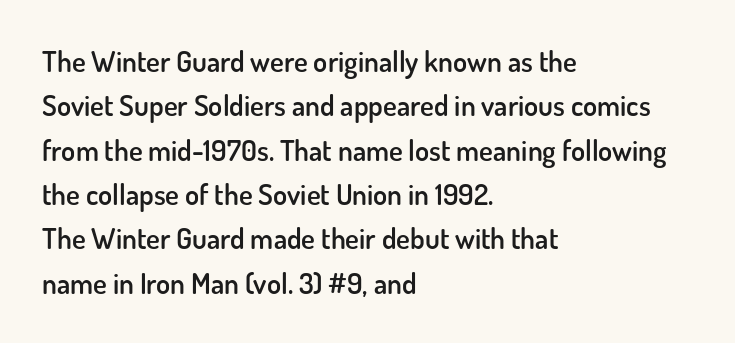
Q: Is the text bold? A: Semi-bold.
Q: Is the text italic (slanted)? A: No, it is upright.
Q: Is the typeface a serif or a sans-serif typeface? A: Sans-serif.
Q: Is the text underlined? A: No.
Q: How is the paragraph aligned? A: Left-aligned.
Q: Is the spacing between letters normal or unusually wide? A: Normal.
Q: Is the spacing between lines tight, normal or loose? A: Normal.
Q: Width (condensed, normal, or wide)? A: Normal.
Q: Stroke contrast? A: Low.
Q: x-height? A: Small.
Q: Monospaced? A: No.
